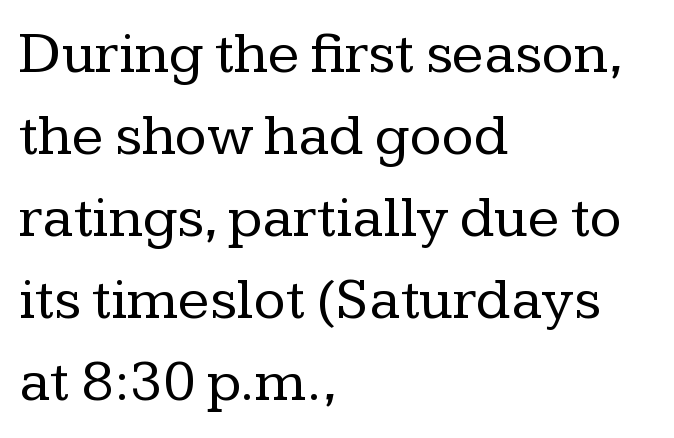
Q: Is the text bold? A: No.
Q: Is the text italic (slanted)? A: No, it is upright.
Q: Is the typeface a serif or a sans-serif typeface? A: Serif.
Q: Is the text underlined? A: No.
Q: How is the paragraph aligned? A: Left-aligned.
Q: Is the spacing between letters normal or unusually wide? A: Normal.
Q: Is the spacing between lines tight, normal or loose? A: Normal.
Q: Width (condensed, normal, or wide)? A: Normal.
Q: Stroke contrast? A: Low.
Q: x-height? A: Medium.
Q: Monospaced? A: No.
